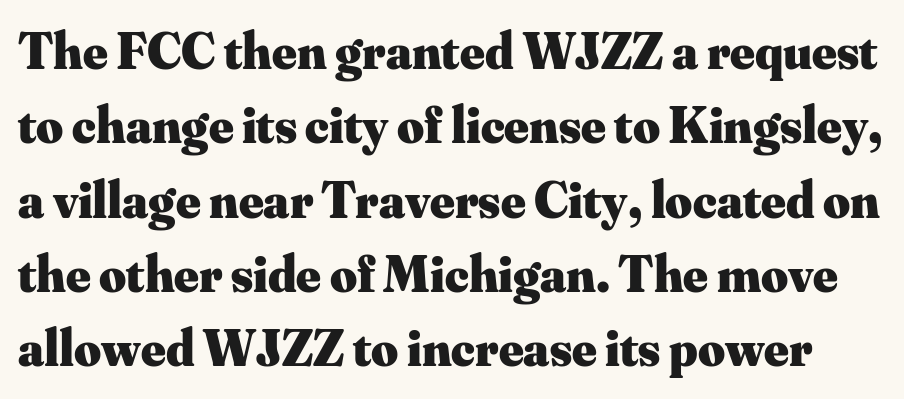
Between one letter and the next there's only the usual sliver of space. Summary of weight: heavy, a full bold. These lines are rendered in a variable-pitch font. The vertical gap from one line to the next is medium. Nope, not italic — everything's standing straight. Decoration check: the copy has no underline.
